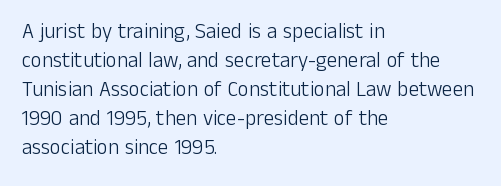
The image shows 21 px text type, upright; set left-aligned, normal line spacing (1.38x), normal letter spacing, not underlined.
